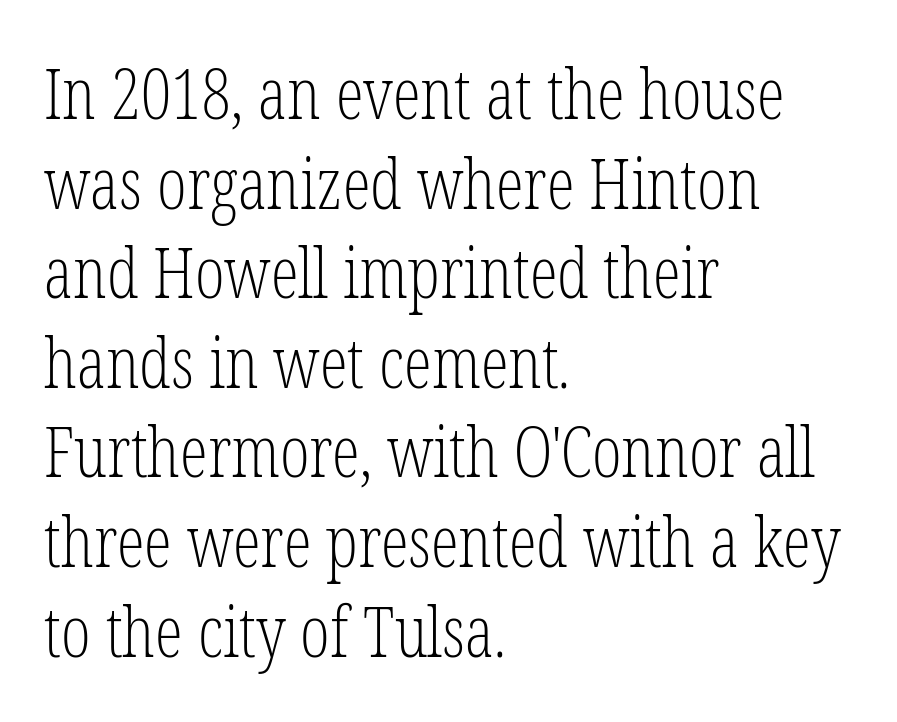
Q: Is the text bold? A: No.
Q: Is the text italic (slanted)? A: No, it is upright.
Q: Is the typeface a serif or a sans-serif typeface? A: Serif.
Q: Is the text underlined? A: No.
Q: How is the paragraph aligned? A: Left-aligned.
Q: Is the spacing between letters normal or unusually wide? A: Normal.
Q: Is the spacing between lines tight, normal or loose? A: Normal.
Q: Width (condensed, normal, or wide)? A: Condensed.
Q: Stroke contrast? A: Low.
Q: x-height? A: Medium.
Q: Monospaced? A: No.
